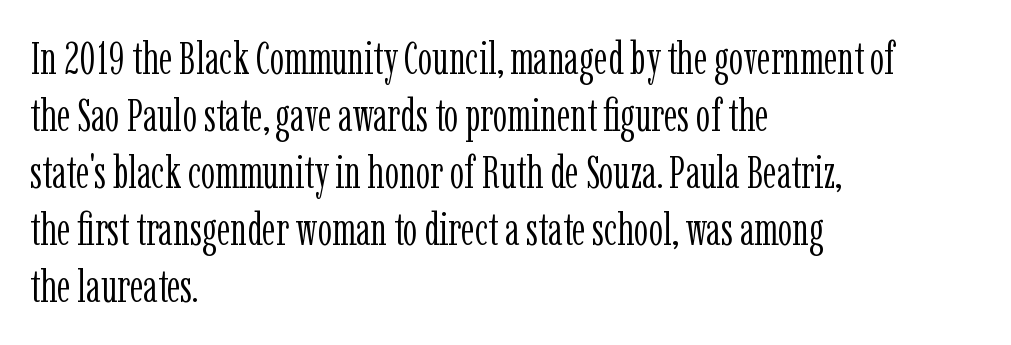
The image shows 46 px light, condensed serif type, upright; set left-aligned, line spacing 1.24x, normal letter spacing, not underlined; low stroke contrast and a medium x-height.
